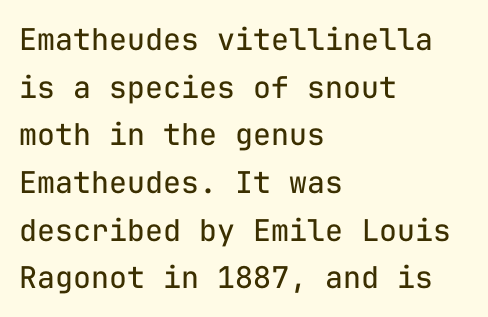
Regarding leading, the lines here are spaced in the standard way. The letterforms sit shoulder to shoulder at normal distance. I'd call this a sans setting — the letters go barefoot. Stroke thickness stays within the range of a standard reading face or lighter.
